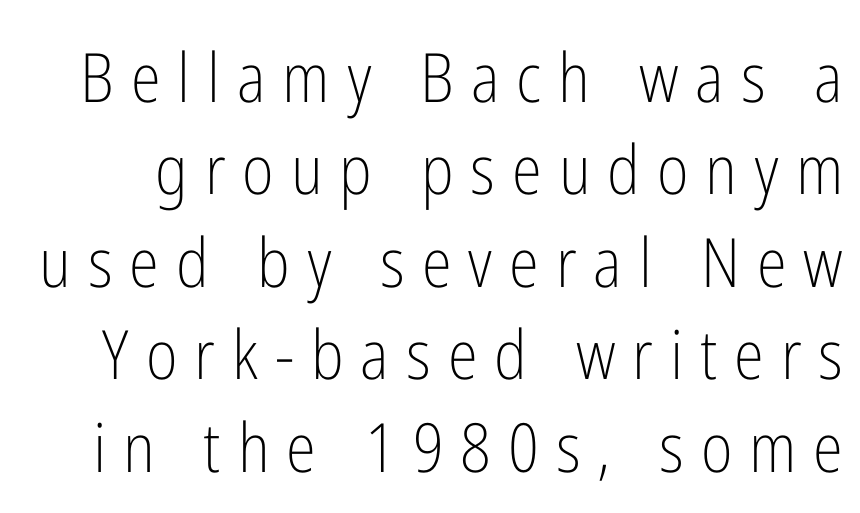
To sum up the face: it is a sans, with no serifs. Decoration check: the copy has no underline. Each letter keeps its own natural width here, so spacing adapts to shape. The tracking jumps out immediately: characters are airy and widely separated. The letterforms sit at book weight or below. Tall strokes in this sample are plumb rather than angled.
